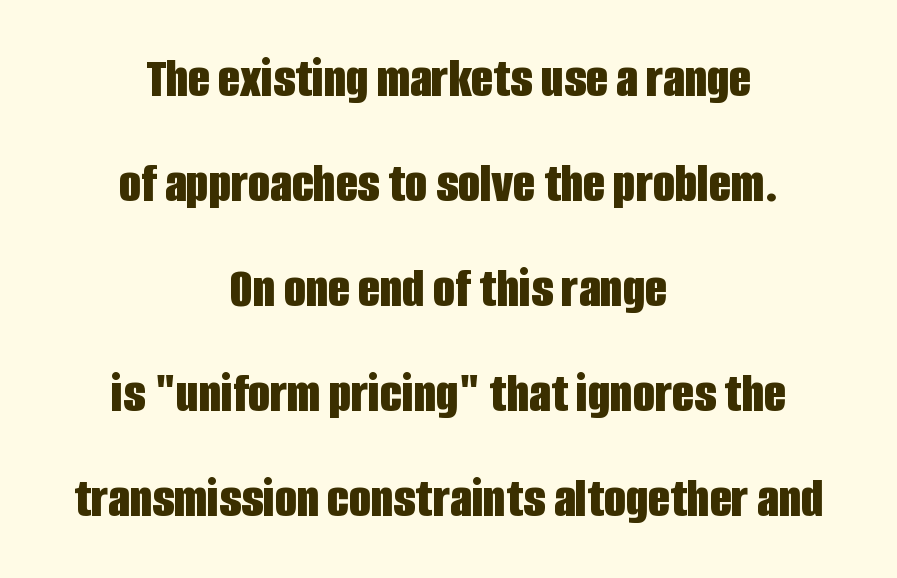
{"serif": "no", "italic": "no", "bold": "yes", "weight": "bold", "width": "condensed", "stroke_contrast": "low", "x_height": "large", "monospaced": "no", "underline": "no", "align": "center", "line_spacing_ratio": 1.84, "letter_spacing": "normal", "letter_spacing_em": 0.0, "glyph_px": 57}
